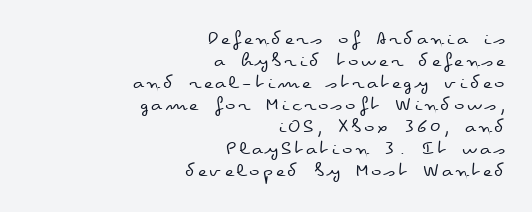
The image shows 22 px text type, upright; set right-aligned, tight line spacing (1.0x), not underlined.
